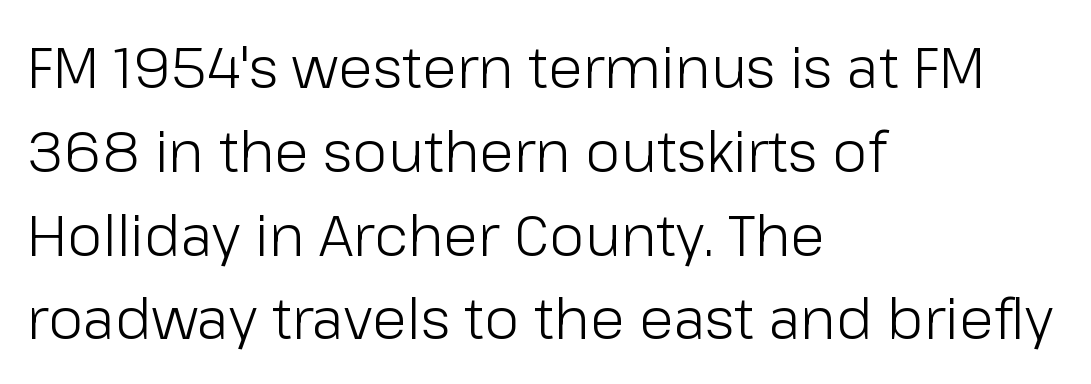
{"serif": "no", "italic": "no", "bold": "no", "weight": "light", "width": "normal", "stroke_contrast": "low", "x_height": "medium", "monospaced": "no", "underline": "no", "align": "left", "line_spacing": "normal", "line_spacing_ratio": 1.47, "letter_spacing": "normal", "letter_spacing_em": 0.0, "glyph_px": 57}
